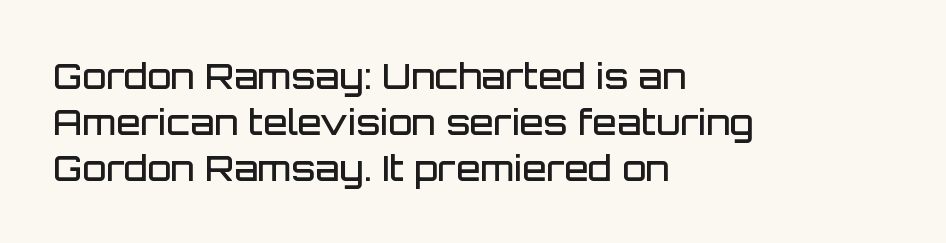
Italic: no, the glyphs are upright roman. The passage shown is typed in a proportional face where columns would drift. Strokes here are thickened, but only to semibold level. The type family on display is of the sans-serif kind.
